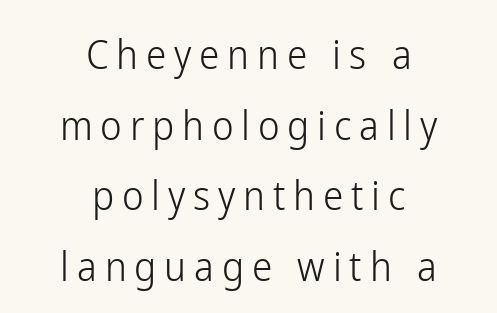
Each letter keeps its own natural width here, so spacing adapts to shape. Grotesque or geometric, the face here clearly has no serifs. Short and long lines alike share a common midpoint. Descenders are the only things crossing below the line. Weight: not bold — regular or lighter. Ordinary non-slanted type is in use.
